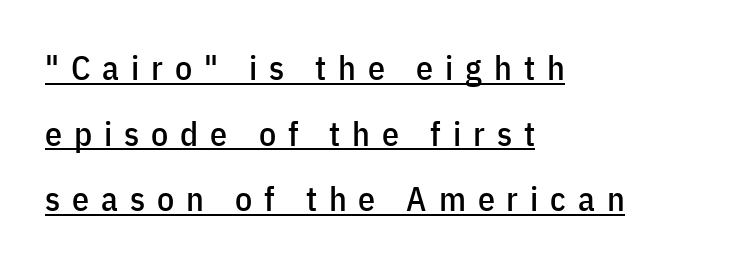
Does the copy run flush right? No — it runs flush left. Do the characters align in a grid? No, the font is proportional. The font family rendered here belongs to the sans-serif group. The block of text is sparse from top to bottom, with ample space between rows.
